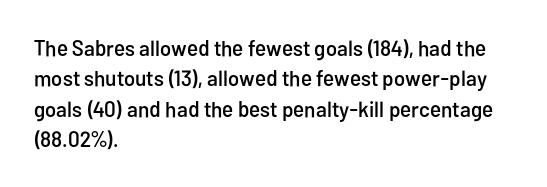
{"italic": "no", "underline": "no", "align": "left", "line_spacing": "normal", "line_spacing_ratio": 1.38, "letter_spacing": "normal", "letter_spacing_em": 0.0, "glyph_px": 22}
